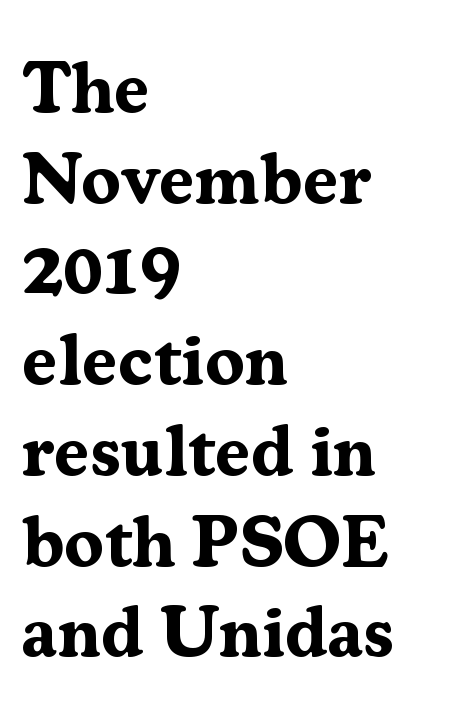
The rendering uses natural spacing where letterforms have individual widths. The block of text has a typical density, with ordinary space between rows. If you drew a line through each stem, it would be perfectly vertical. I'd describe the lettering as bold — thick and assertive.
